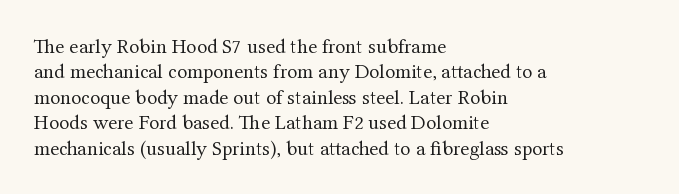
A bare baseline throughout the passage. Line beginnings align vertically; line endings do not. This sample uses plain, unmodified letter spacing. Posture: straight, roman, zero tilt. Is this a heavy cut? Hardly; it is regular or lighter.
